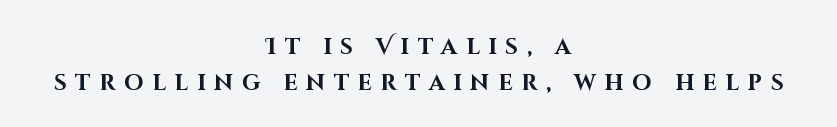
Q: Is the text bold? A: Yes.
Q: Is the text italic (slanted)? A: No, it is upright.
Q: Is the text underlined? A: No.
Q: How is the paragraph aligned? A: Centered.
Q: Is the spacing between letters normal or unusually wide? A: Unusually wide.
Q: Is the spacing between lines tight, normal or loose? A: Normal.
